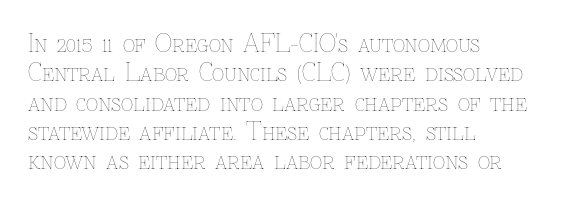
Q: Is the text bold? A: No.
Q: Is the text italic (slanted)? A: No, it is upright.
Q: Is the text underlined? A: No.
Q: How is the paragraph aligned? A: Left-aligned.
Q: Is the spacing between letters normal or unusually wide? A: Normal.
